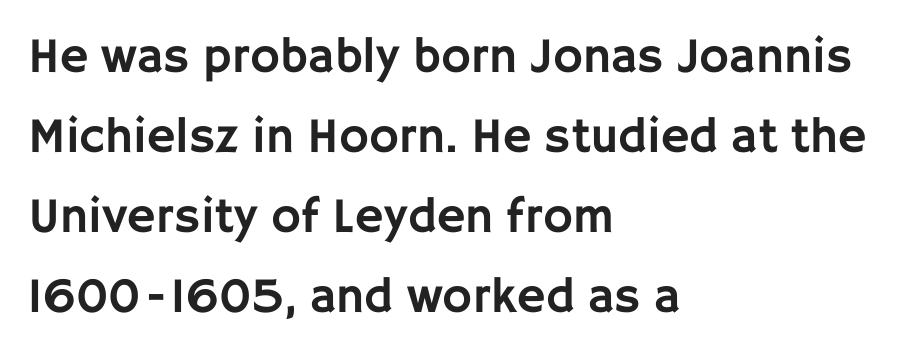
{"serif": "no", "italic": "no", "width": "normal", "stroke_contrast": "low", "x_height": "large", "monospaced": "no", "underline": "no", "align": "left", "line_spacing": "normal", "line_spacing_ratio": 1.6, "letter_spacing": "normal", "letter_spacing_em": 0.0, "glyph_px": 50}
